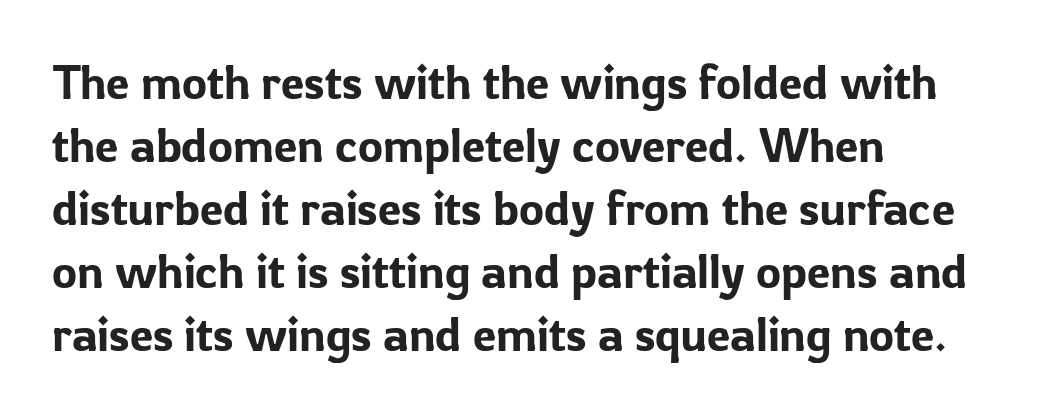
Q: Is the text italic (slanted)? A: No, it is upright.
Q: Is the typeface a serif or a sans-serif typeface? A: Sans-serif.
Q: Is the text underlined? A: No.
Q: How is the paragraph aligned? A: Left-aligned.
Q: Is the spacing between letters normal or unusually wide? A: Normal.
Q: Is the spacing between lines tight, normal or loose? A: Normal.
Q: Width (condensed, normal, or wide)? A: Normal.
Q: Stroke contrast? A: Low.
Q: x-height? A: Medium.
Q: Monospaced? A: No.
